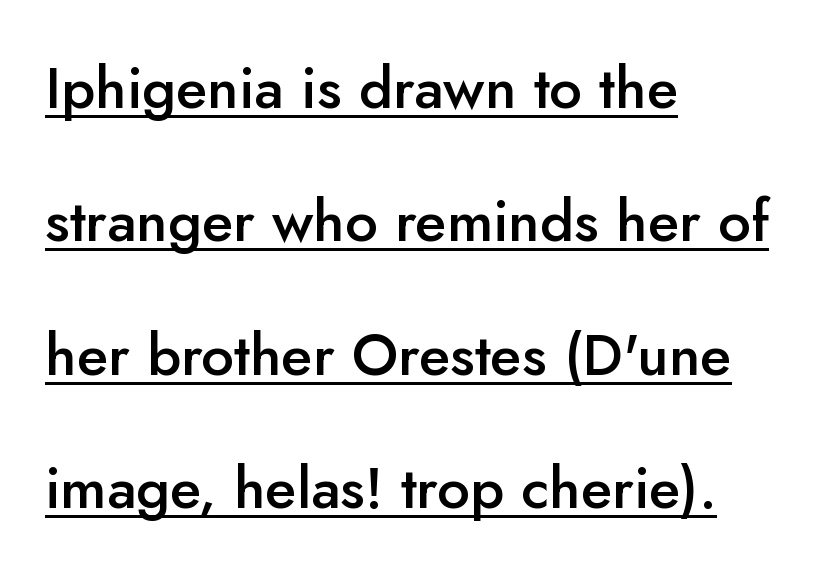
Q: Is the text bold? A: Semi-bold.
Q: Is the text italic (slanted)? A: No, it is upright.
Q: Is the typeface a serif or a sans-serif typeface? A: Sans-serif.
Q: Is the text underlined? A: Yes.
Q: How is the paragraph aligned? A: Left-aligned.
Q: Is the spacing between letters normal or unusually wide? A: Normal.
Q: Is the spacing between lines tight, normal or loose? A: Loose.
Q: Width (condensed, normal, or wide)? A: Normal.
Q: Stroke contrast? A: Low.
Q: x-height? A: Small.
Q: Monospaced? A: No.
